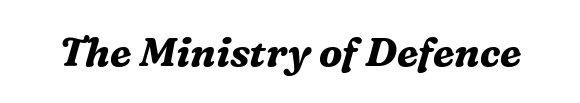
Q: Is the text bold? A: Yes.
Q: Is the text italic (slanted)? A: Yes, it leans right by about 16 degrees.
Q: Is the typeface a serif or a sans-serif typeface? A: Serif.
Q: Is the text underlined? A: No.
Q: Is the spacing between letters normal or unusually wide? A: Normal.
Q: Width (condensed, normal, or wide)? A: Normal.
Q: Stroke contrast? A: Medium.
Q: x-height? A: Medium.
Q: Monospaced? A: No.
